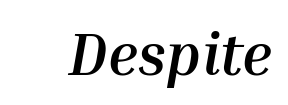
Words float on clear page, feet unadorned. Summary of weight: heavy, a full bold. Each letter keeps its own natural width here, so spacing adapts to shape. The typography opts for an oblique posture over an upright one. There is no visible air inserted between adjacent glyphs.
